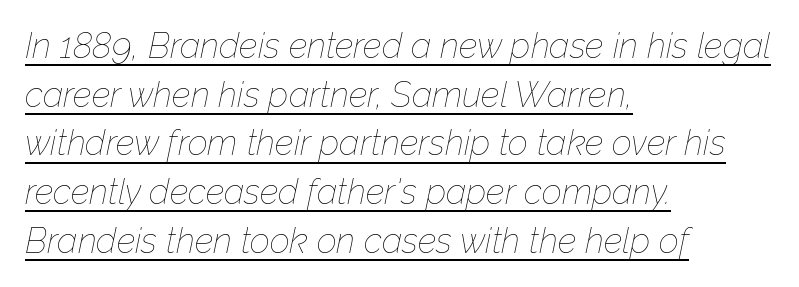
{"italic": "yes", "lean": "right", "slant_degrees": 12, "bold": "no", "weight": "thin", "width": "normal", "stroke_contrast": "low", "x_height": "medium", "monospaced": "no", "underline": "yes", "align": "left", "line_spacing": "normal", "line_spacing_ratio": 1.39, "letter_spacing": "normal", "letter_spacing_em": 0.0, "glyph_px": 35}
